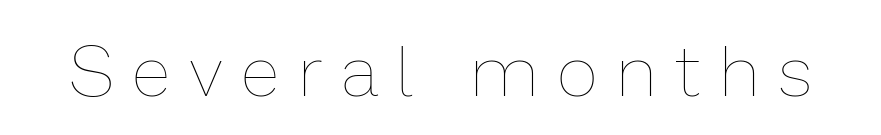
{"italic": "no", "bold": "no", "weight": "thin", "width": "normal", "stroke_contrast": "low", "x_height": "medium", "monospaced": "no", "underline": "no", "letter_spacing": "wide", "letter_spacing_em": 0.29, "glyph_px": 71}
